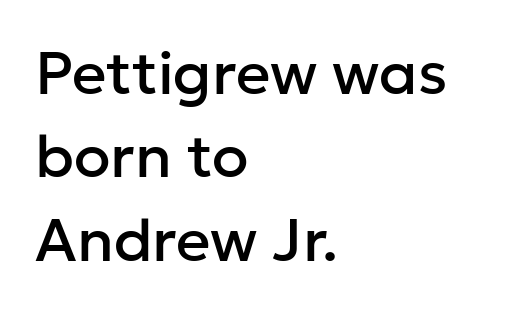
{"serif": "no", "italic": "no", "width": "normal", "stroke_contrast": "low", "x_height": "medium", "monospaced": "no", "underline": "no", "align": "left", "line_spacing": "normal", "line_spacing_ratio": 1.39, "letter_spacing": "normal", "letter_spacing_em": 0.0, "glyph_px": 60}
